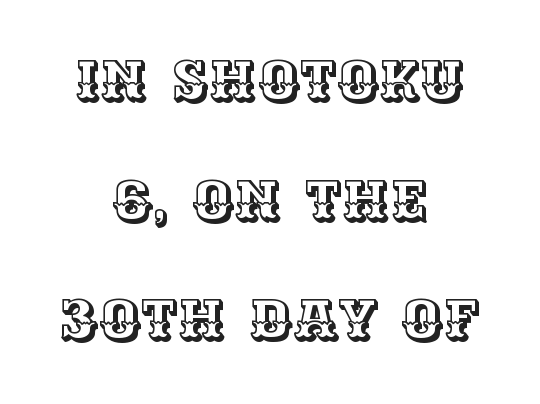
{"italic": "no", "width": "normal", "x_height": "large", "monospaced": "no", "underline": "no", "align": "center", "line_spacing": "loose", "line_spacing_ratio": 2.1, "letter_spacing": "normal", "letter_spacing_em": 0.0, "glyph_px": 57}
